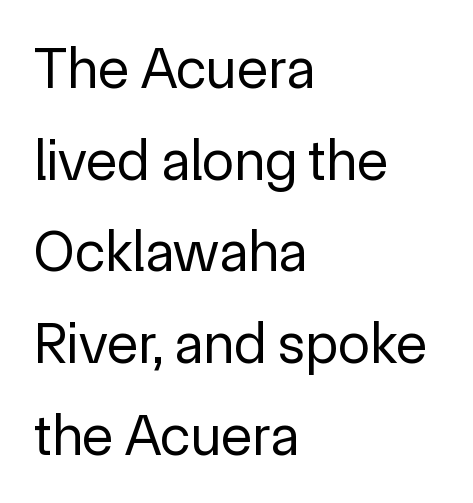
Do the characters align in a grid? No, the font is proportional. The tracking reads as untouched default to a designer's eye. Stroke mass is kept to a normal reading level or below. Every character sits straight up, as roman type does. Caption: multi-line text, flush left, ragged right.
